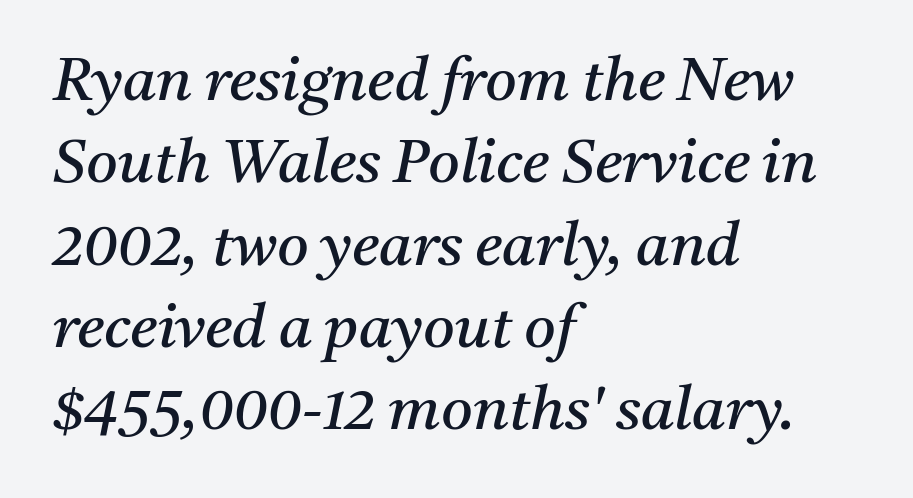
{"serif": "yes", "italic": "yes", "lean": "right", "slant_degrees": 11, "bold": "no", "weight": "regular", "width": "normal", "stroke_contrast": "medium", "x_height": "medium", "monospaced": "no", "underline": "no", "align": "left", "line_spacing": "normal", "line_spacing_ratio": 1.35, "letter_spacing": "normal", "letter_spacing_em": 0.0, "glyph_px": 61}
